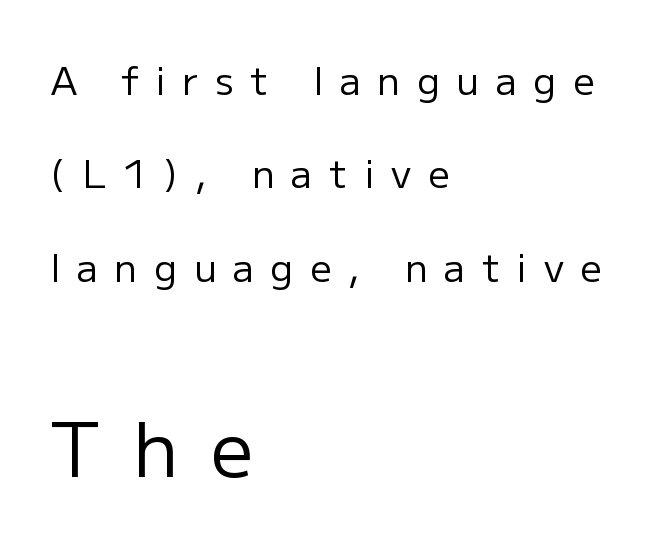
{"serif": "no", "italic": "no", "bold": "no", "weight": "regular", "width": "normal", "stroke_contrast": "low", "x_height": "medium", "monospaced": "no", "underline": "no", "align": "left", "line_spacing": "loose", "line_spacing_ratio": 2.46, "letter_spacing": "wide", "letter_spacing_em": 0.44, "larger_block": "second", "size_ratio": 1.97, "glyph_px": 75}
